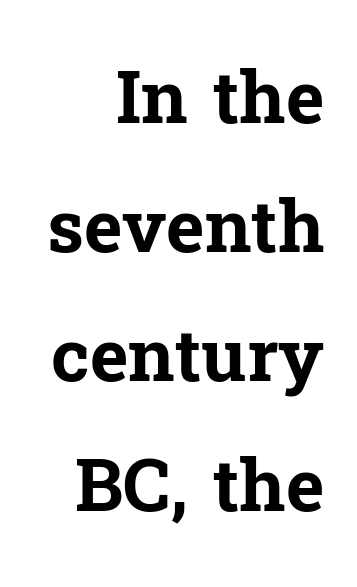
Look at the bottom of the vertical strokes: they flare into serifs here. Varying glyph widths throughout — classic text-font behaviour. Rendered with straight, roman letterforms. No word sits above an underline. Is the block centered? No — it sits flush against the right margin.
